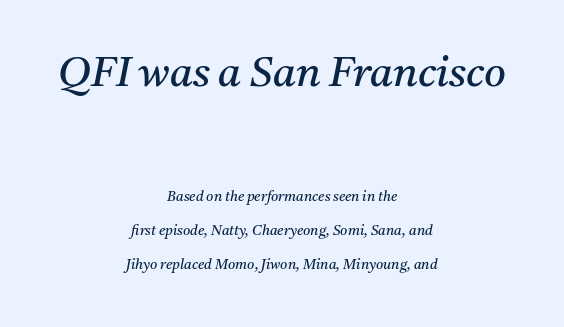
The image shows 42 px regular-weight serif type, italic (leaning right); set centered, loose line spacing (2.43x), normal letter spacing, not underlined; the first (top) block is 3.0x larger; medium stroke contrast and a medium x-height.
